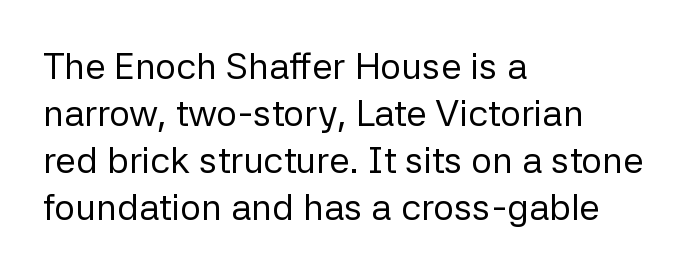
The image shows 37 px regular-weight sans-serif type, upright; set left-aligned, normal line spacing (1.27x), normal letter spacing, not underlined; low stroke contrast and a medium x-height.
